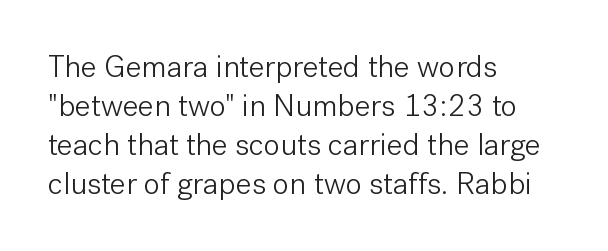
Tracking value appears to be zero — textbook default spacing. The lines are quadded left. The letters carry no serifs — their stems end cleanly without finishing strokes. No italicization has been applied; the sample stays upright. The area under the type is left untouched. Is there much room between lines? A standard amount, neither cramped nor airy.
